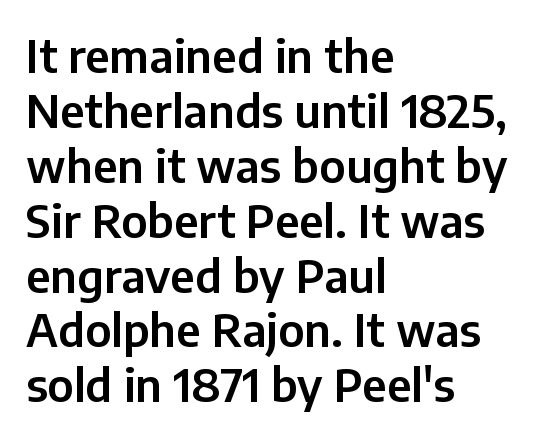
Q: Is the text italic (slanted)? A: No, it is upright.
Q: Is the typeface a serif or a sans-serif typeface? A: Sans-serif.
Q: Is the text underlined? A: No.
Q: How is the paragraph aligned? A: Left-aligned.
Q: Is the spacing between letters normal or unusually wide? A: Normal.
Q: Width (condensed, normal, or wide)? A: Normal.
Q: Stroke contrast? A: Low.
Q: x-height? A: Medium.
Q: Monospaced? A: No.
